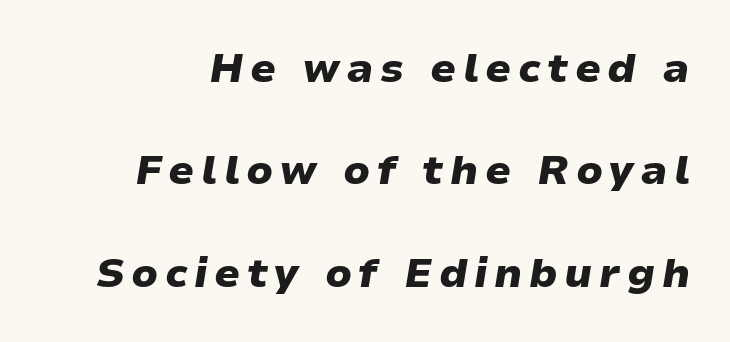
{"italic": "yes", "lean": "right", "slant_degrees": 9, "bold": "yes", "weight": "heavy", "width": "wide", "stroke_contrast": "low", "x_height": "medium", "monospaced": "no", "underline": "no", "line_spacing": "loose", "line_spacing_ratio": 2.5, "glyph_px": 41}
